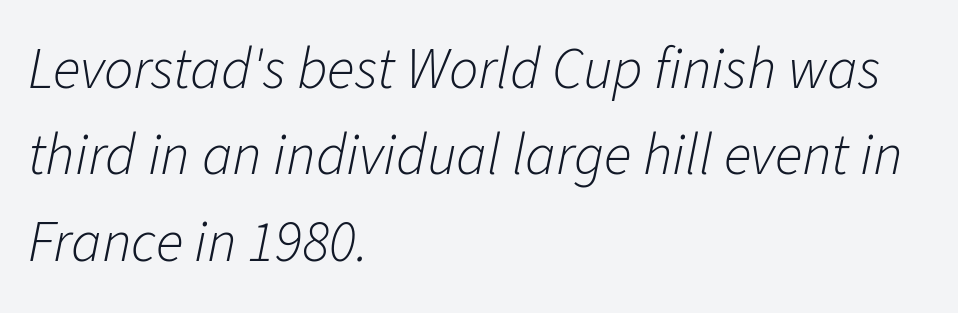
Q: Is the text bold? A: No.
Q: Is the text italic (slanted)? A: Yes, it leans right by about 11 degrees.
Q: Is the text underlined? A: No.
Q: How is the paragraph aligned? A: Left-aligned.
Q: Is the spacing between letters normal or unusually wide? A: Normal.
Q: Is the spacing between lines tight, normal or loose? A: Normal.
Q: Width (condensed, normal, or wide)? A: Normal.
Q: Stroke contrast? A: Low.
Q: x-height? A: Medium.
Q: Monospaced? A: No.
